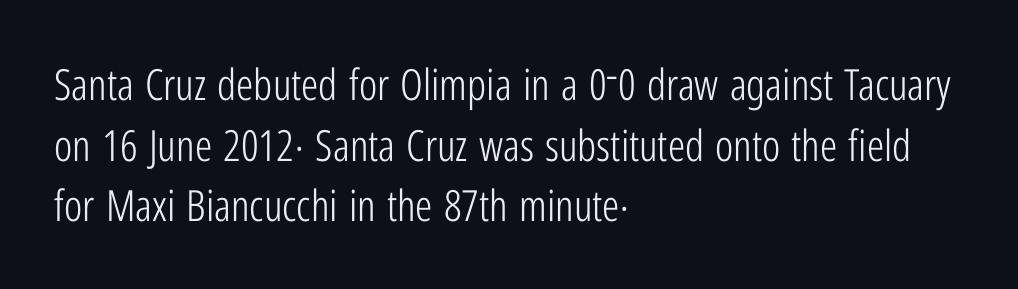
{"serif": "no", "italic": "no", "bold": "no", "weight": "light", "width": "condensed", "stroke_contrast": "low", "x_height": "medium", "monospaced": "no", "underline": "no", "align": "left", "line_spacing": "normal", "line_spacing_ratio": 1.41, "letter_spacing": "normal", "letter_spacing_em": 0.0, "glyph_px": 43}
